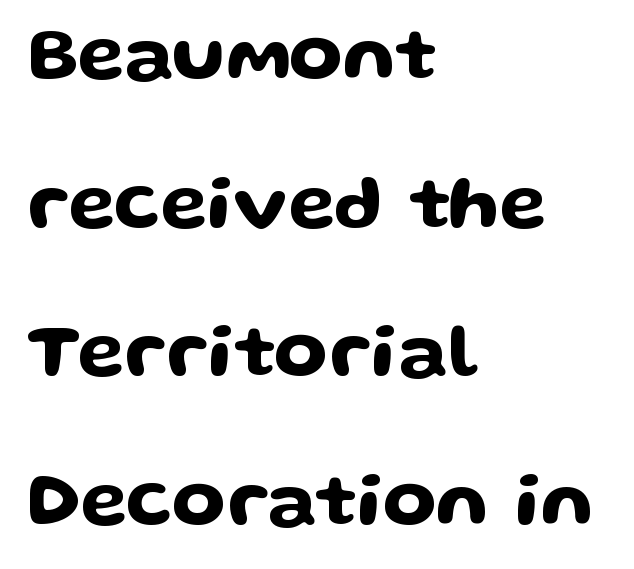
The image shows 77 px wide sans-serif type, upright; set left-aligned, loose line spacing (1.93x), normal letter spacing, not underlined; low stroke contrast and a medium x-height.
